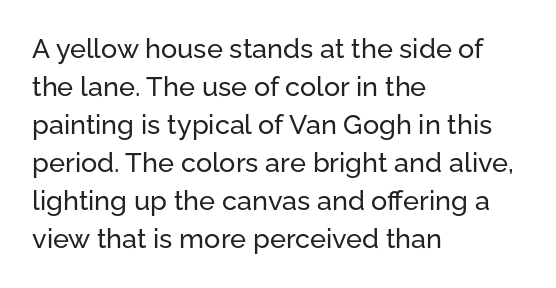
{"italic": "no", "underline": "no", "align": "left", "line_spacing": "normal", "line_spacing_ratio": 1.41, "letter_spacing": "normal", "letter_spacing_em": 0.0, "glyph_px": 27}
